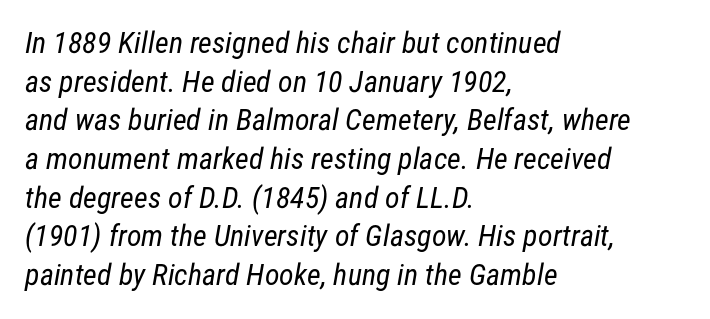
The image shows 30 px regular-weight, condensed sans-serif type; set left-aligned, normal line spacing (1.29x), normal letter spacing, not underlined; low stroke contrast and a medium x-height.
